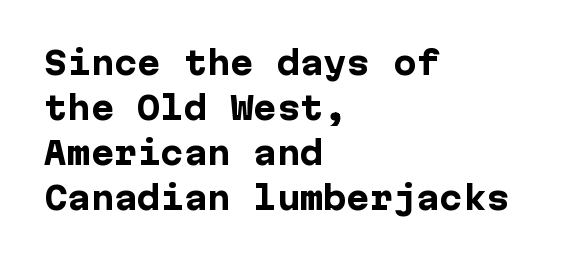
{"serif": "no", "italic": "no", "bold": "yes", "weight": "heavy", "width": "normal", "stroke_contrast": "low", "x_height": "medium", "underline": "no", "align": "left", "line_spacing": "normal", "line_spacing_ratio": 1.45, "letter_spacing": "normal", "letter_spacing_em": 0.0, "glyph_px": 31}
